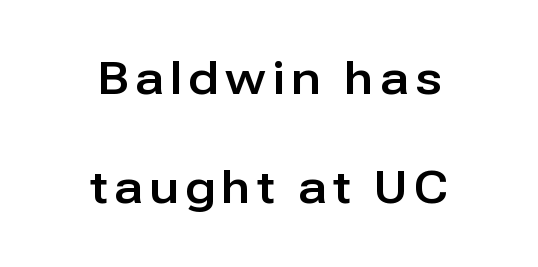
The image shows 45 px sans-serif type, upright; set centered, loose line spacing (2.43x), not underlined; low stroke contrast and a medium x-height.
